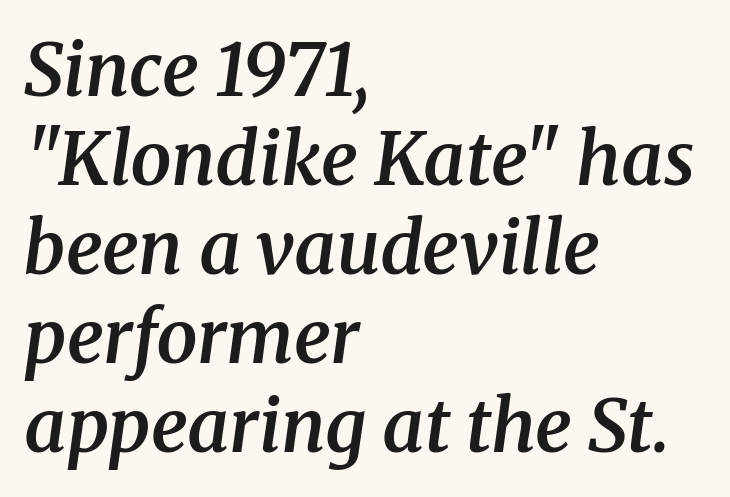
The typesetting leans somewhat heavy: a semibold. In terms of letterspacing, this is plain default setting. The paragraph has a hard left edge and a soft right edge. The rendering uses natural spacing where letterforms have individual widths. Examine the stroke ends and you'll spot serifs. Descenders are the only things crossing below the line.
